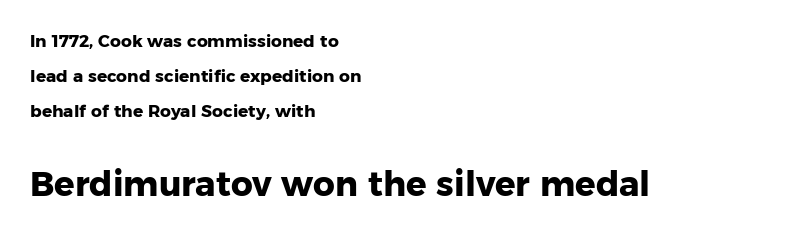
The image shows 34 px heavy sans-serif type, upright; set left-aligned, loose line spacing (2.07x), normal letter spacing, not underlined; the second (bottom) block is 2.0x larger; low stroke contrast and a medium x-height.
